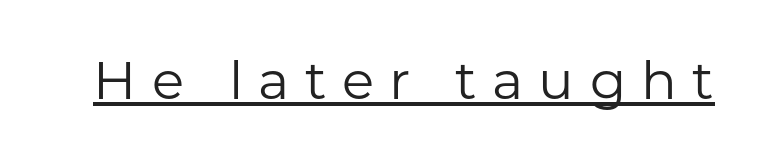
These lines have a slow, spaced-out rhythm from letter to letter. I'd call this a sans setting — the letters go barefoot. Think of a printed novel: that variable character pitch is what you see here. The strokes carry an ordinary text weight at most. The lettering stays uniformly vertical, giving the passage a roman look. The face used here appears with an underline applied.
